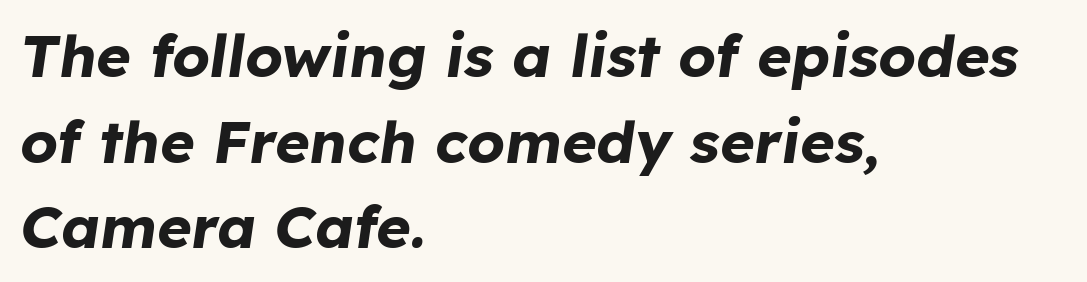
{"italic": "yes", "lean": "right", "slant_degrees": 8, "bold": "yes", "weight": "bold", "width": "normal", "stroke_contrast": "low", "x_height": "medium", "monospaced": "no", "underline": "no", "align": "left", "line_spacing": "normal", "line_spacing_ratio": 1.45, "letter_spacing": "normal", "letter_spacing_em": 0.0, "glyph_px": 59}
